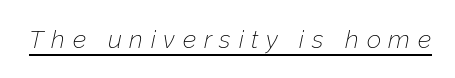
Q: Is the text bold? A: No.
Q: Is the text italic (slanted)? A: Yes, it leans right by about 12 degrees.
Q: Is the text underlined? A: Yes.
Q: Is the spacing between letters normal or unusually wide? A: Unusually wide.
